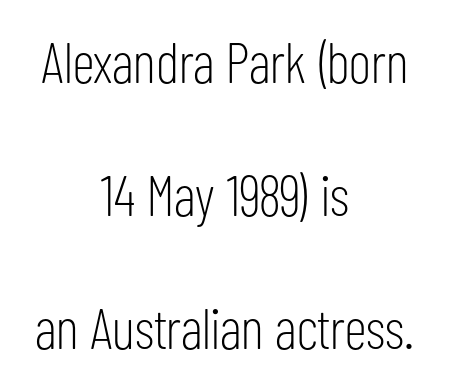
The image shows 57 px light, condensed sans-serif type, upright; set centered, loose line spacing (2.33x), normal letter spacing, not underlined; low stroke contrast and a medium x-height.
